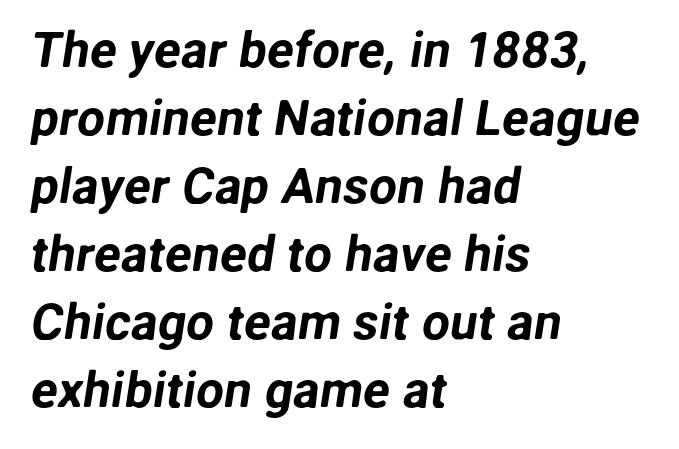
The image shows 50 px sans-serif type; set left-aligned, normal line spacing (1.36x), normal letter spacing, not underlined; low stroke contrast and a medium x-height.
